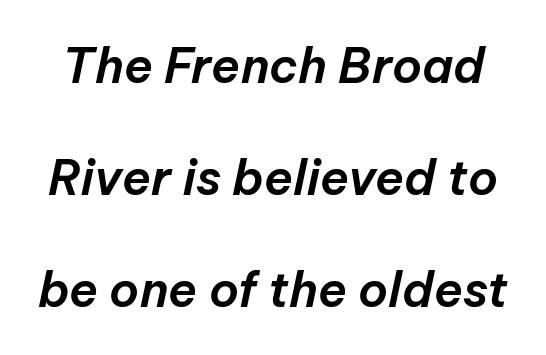
Q: Is the text italic (slanted)? A: Yes, it leans right by about 12 degrees.
Q: Is the text underlined? A: No.
Q: Is the spacing between letters normal or unusually wide? A: Normal.
Q: Is the spacing between lines tight, normal or loose? A: Loose.
Q: Width (condensed, normal, or wide)? A: Normal.
Q: Stroke contrast? A: Low.
Q: x-height? A: Medium.
Q: Monospaced? A: No.
